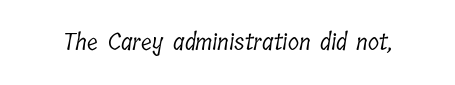
{"bold": "no", "underline": "no", "letter_spacing": "normal", "letter_spacing_em": 0.0, "glyph_px": 23}
